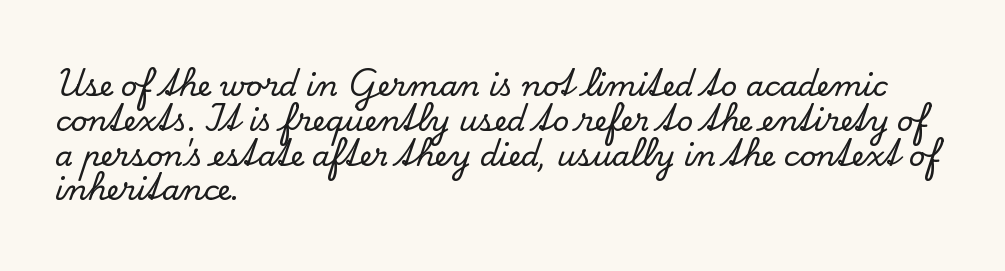
{"serif": "yes", "width": "normal", "stroke_contrast": "low", "x_height": "small", "monospaced": "no", "underline": "no", "align": "left", "line_spacing_ratio": 1.2, "letter_spacing": "normal", "letter_spacing_em": 0.0, "glyph_px": 29}
